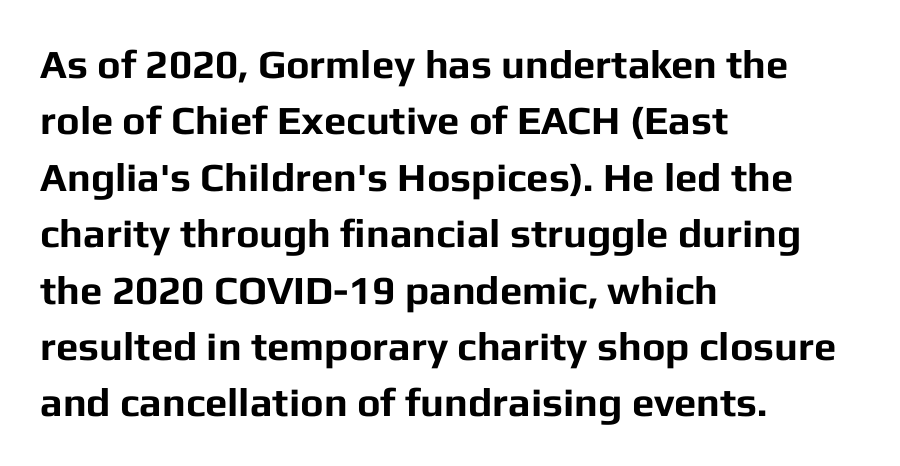
{"serif": "no", "italic": "no", "bold": "yes", "weight": "bold", "width": "normal", "stroke_contrast": "low", "x_height": "medium", "monospaced": "no", "underline": "no", "align": "left", "line_spacing": "normal", "line_spacing_ratio": 1.41, "letter_spacing": "normal", "letter_spacing_em": 0.0, "glyph_px": 40}
